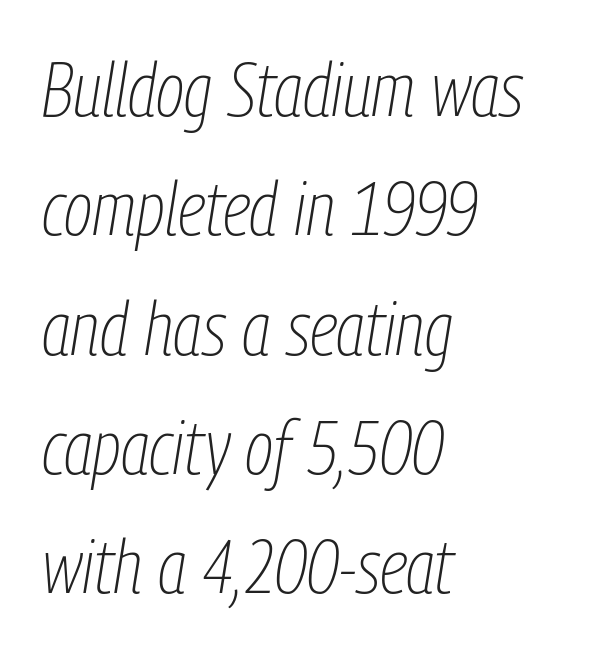
{"italic": "yes", "lean": "right", "slant_degrees": 9, "bold": "no", "weight": "thin", "width": "condensed", "stroke_contrast": "low", "x_height": "medium", "monospaced": "no", "underline": "no", "align": "left", "line_spacing": "normal", "line_spacing_ratio": 1.57, "letter_spacing": "normal", "letter_spacing_em": 0.0, "glyph_px": 76}
